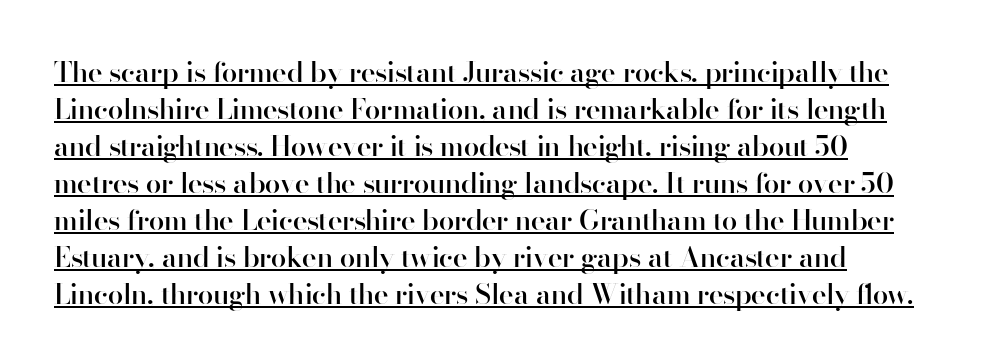
Q: Is the text bold? A: Semi-bold.
Q: Is the text italic (slanted)? A: No, it is upright.
Q: Is the typeface a serif or a sans-serif typeface? A: Sans-serif.
Q: Is the text underlined? A: Yes.
Q: How is the paragraph aligned? A: Left-aligned.
Q: Is the spacing between letters normal or unusually wide? A: Normal.
Q: Is the spacing between lines tight, normal or loose? A: Normal.
Q: Width (condensed, normal, or wide)? A: Normal.
Q: Stroke contrast? A: High.
Q: x-height? A: Small.
Q: Monospaced? A: No.
